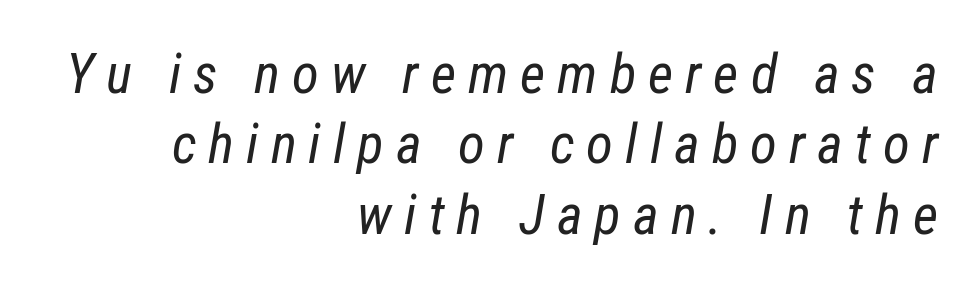
{"italic": "yes", "lean": "right", "slant_degrees": 12, "bold": "no", "weight": "regular", "width": "condensed", "stroke_contrast": "low", "x_height": "medium", "monospaced": "no", "underline": "no", "align": "right", "line_spacing": "normal", "line_spacing_ratio": 1.28, "letter_spacing": "wide", "letter_spacing_em": 0.22, "glyph_px": 55}
